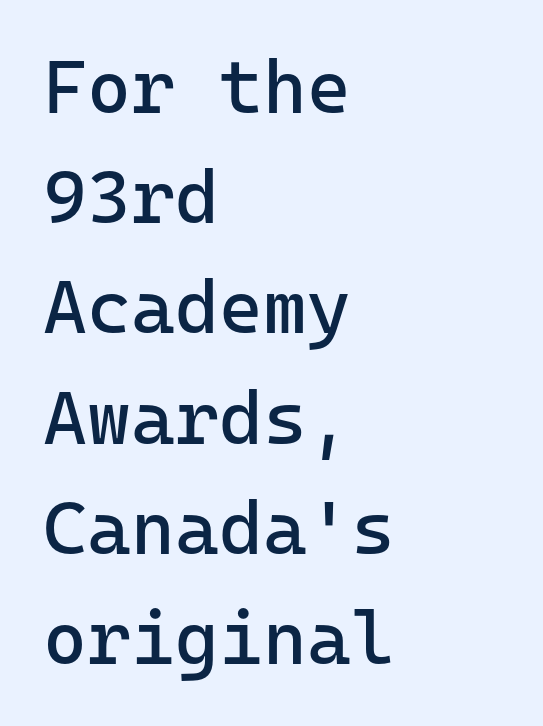
What stands out about the letter spacing? Nothing — it is the standard amount. Is this a fixed-width face? Yes — each glyph sits in an identical cell. The rendering uses a moderate line-height, typical for paragraphs. No word sits above an underline. Nope, no serifs anywhere on these letters. The lines are quadded left.
